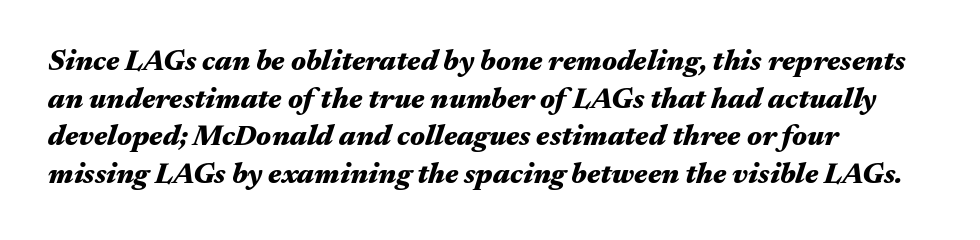
The typesetting leans heavy: a genuine bold. Leading: standard. Underline: absent. Observe the lean: these are italic letterforms. What stands out about the letter spacing? Nothing — it is the standard amount.
